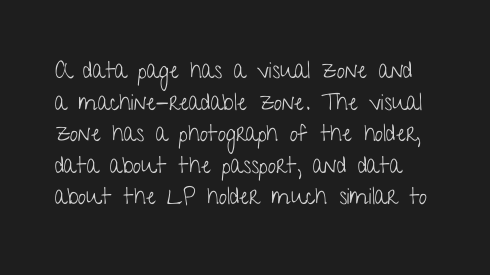
Q: Is the text bold? A: No.
Q: Is the text italic (slanted)? A: No, it is upright.
Q: Is the text underlined? A: No.
Q: Is the spacing between letters normal or unusually wide? A: Normal.
Q: Is the spacing between lines tight, normal or loose? A: Normal.
